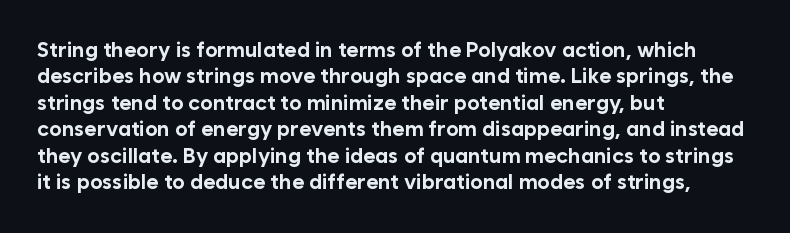
What weight is shown? A full bold with thick strokes. The lettering holds an erect, upright posture throughout. Plain, unruled lines of type. The rendering keeps characters at their native spacing. Leading: standard.
